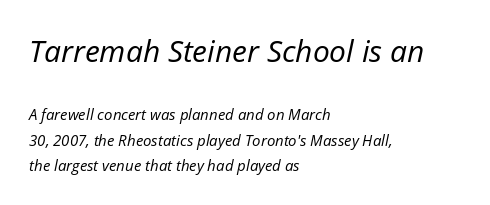
The glyphs are unaccompanied by any horizontal stroke below them. Whoever set this chose a conventional vertical rhythm. Stems here are at most as thick as an everyday book face. This sample has the flowing, uneven cadence of proportional lettering. There is no visible air inserted between adjacent glyphs. There's an unmistakable incline to the writing here.
